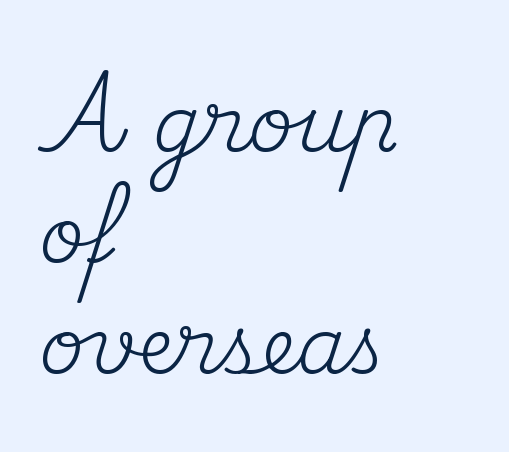
{"serif": "yes", "bold": "no", "weight": "regular", "width": "normal", "stroke_contrast": "medium", "x_height": "small", "monospaced": "no", "underline": "no", "align": "left", "line_spacing": "normal", "line_spacing_ratio": 1.42, "letter_spacing": "normal", "letter_spacing_em": 0.0, "glyph_px": 78}
